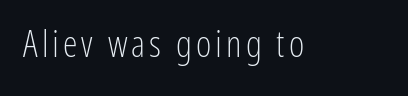
{"serif": "no", "italic": "no", "bold": "no", "weight": "light", "width": "condensed", "stroke_contrast": "low", "x_height": "medium", "monospaced": "no", "underline": "no", "glyph_px": 37}
